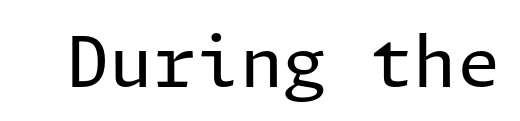
{"serif": "no", "italic": "no", "bold": "no", "weight": "regular", "width": "normal", "stroke_contrast": "low", "x_height": "medium", "underline": "no", "letter_spacing": "normal", "letter_spacing_em": 0.0, "glyph_px": 70}
